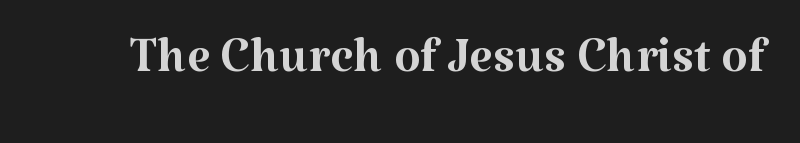
Vertical stems look standard width or narrower in stroke. The letters sit at their default tracking, neither squeezed nor spread. The rendering uses natural spacing where letterforms have individual widths. You can tell it's not italic because the verticals are truly vertical.
